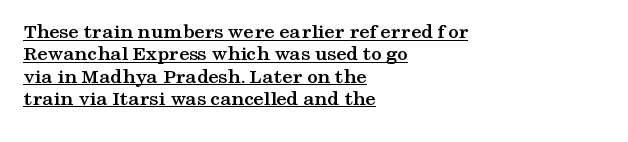
{"italic": "no", "bold": "yes", "underline": "yes", "align": "left", "line_spacing": "tight", "line_spacing_ratio": 1.06, "letter_spacing": "normal", "letter_spacing_em": 0.0, "glyph_px": 21}
